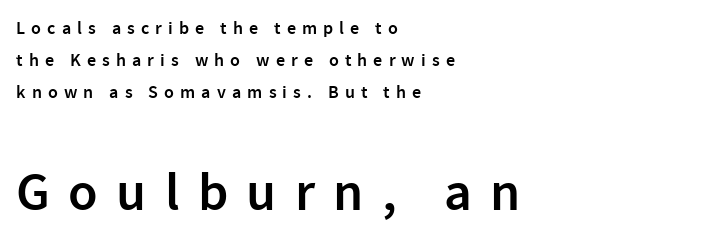
{"serif": "no", "italic": "no", "bold": "semi", "weight": "semibold", "width": "normal", "stroke_contrast": "low", "x_height": "medium", "monospaced": "no", "underline": "no", "align": "left", "line_spacing_ratio": 1.79, "letter_spacing": "wide", "letter_spacing_em": 0.34, "larger_block": "second", "size_ratio": 3.0, "glyph_px": 54}
